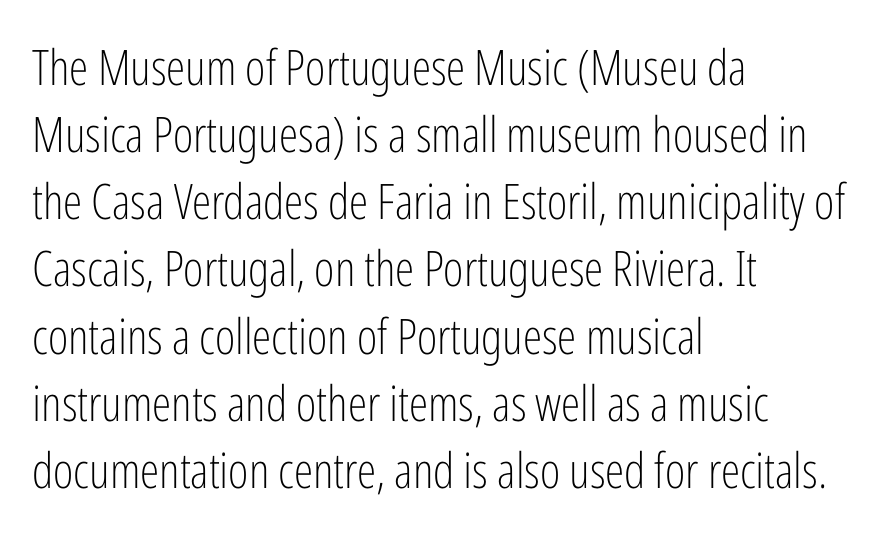
Q: Is the text bold? A: No.
Q: Is the text italic (slanted)? A: No, it is upright.
Q: Is the typeface a serif or a sans-serif typeface? A: Sans-serif.
Q: Is the text underlined? A: No.
Q: How is the paragraph aligned? A: Left-aligned.
Q: Is the spacing between letters normal or unusually wide? A: Normal.
Q: Is the spacing between lines tight, normal or loose? A: Normal.
Q: Width (condensed, normal, or wide)? A: Condensed.
Q: Stroke contrast? A: Low.
Q: x-height? A: Medium.
Q: Monospaced? A: No.
